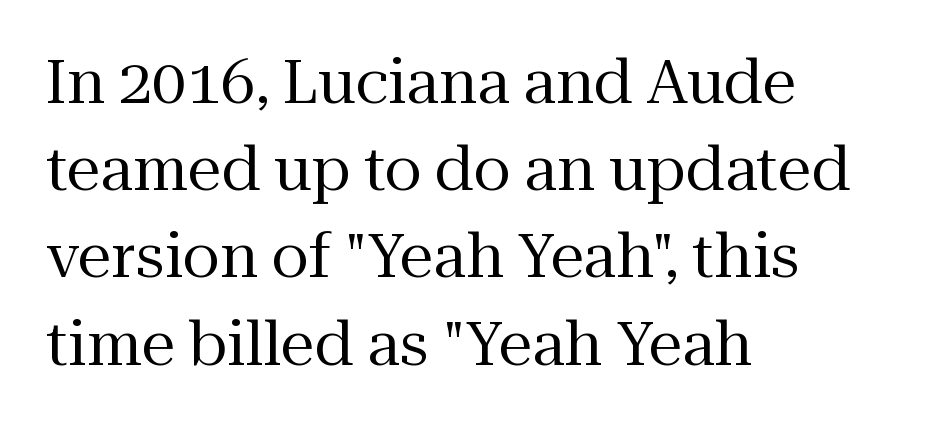
The passage shown stacks its lines at a standard gap. Posture: upright roman. The foot of each line stays bare and open. The characters display serif detailing at their extremities.
